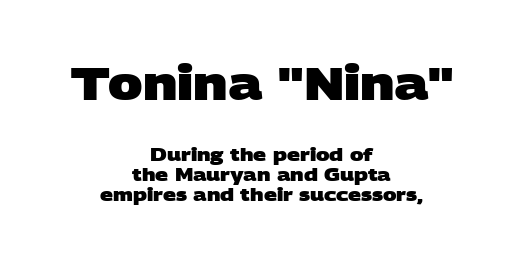
The image shows 46 px heavy, wide sans-serif type; set centered, tight line spacing (1.11x), normal letter spacing, not underlined; the first (top) block is 2.56x larger; low stroke contrast and a large x-height.
